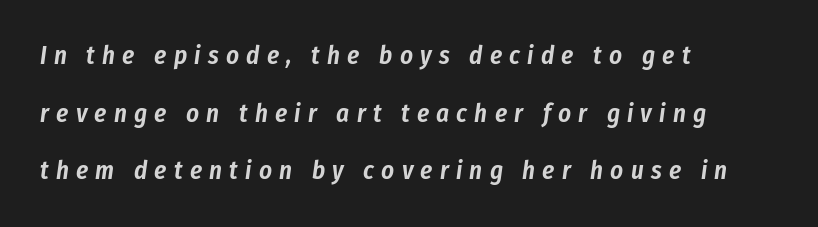
Decoration check: the copy has no underline. Does the leading feel generous? Absolutely, it's lavish. When letters slant like this, we call the style italic. There is plenty of visible air inserted between adjacent glyphs. Horizontal alignment here is leftward, the default for most running prose.
